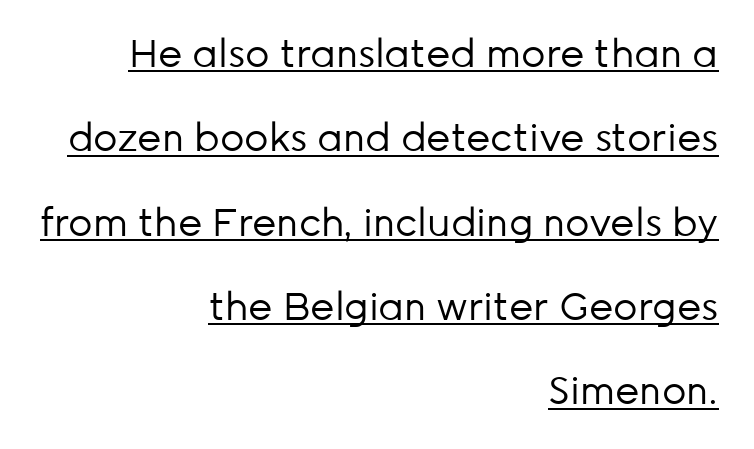
Q: Is the text bold? A: No.
Q: Is the text italic (slanted)? A: No, it is upright.
Q: Is the typeface a serif or a sans-serif typeface? A: Sans-serif.
Q: Is the text underlined? A: Yes.
Q: How is the paragraph aligned? A: Right-aligned.
Q: Is the spacing between letters normal or unusually wide? A: Normal.
Q: Is the spacing between lines tight, normal or loose? A: Loose.
Q: Width (condensed, normal, or wide)? A: Normal.
Q: Stroke contrast? A: Low.
Q: x-height? A: Medium.
Q: Monospaced? A: No.
